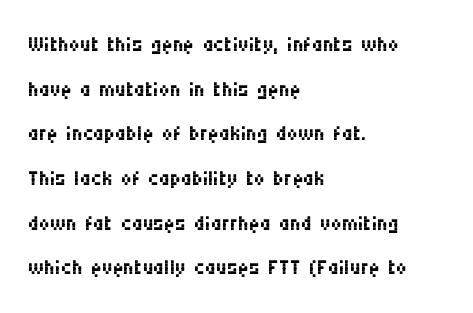
Q: Is the text bold? A: No.
Q: Is the text italic (slanted)? A: No, it is upright.
Q: Is the typeface a serif or a sans-serif typeface? A: Sans-serif.
Q: Is the text underlined? A: No.
Q: How is the paragraph aligned? A: Left-aligned.
Q: Is the spacing between letters normal or unusually wide? A: Normal.
Q: Is the spacing between lines tight, normal or loose? A: Normal.
Q: Width (condensed, normal, or wide)? A: Condensed.
Q: Stroke contrast? A: Medium.
Q: x-height? A: Large.
Q: Monospaced? A: No.
